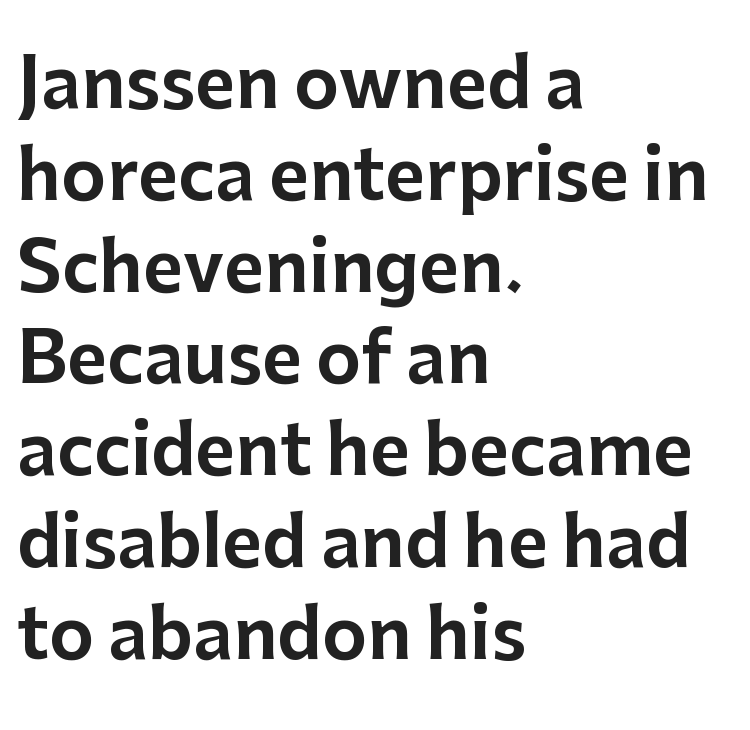
In terms of posture, this sample is upright. Each new line begins a customary step beneath the previous one. The rendering shows plain stroke endings on the letterforms — a sans-serif design. The letters advance in unequal steps, a hallmark of proportional type.
